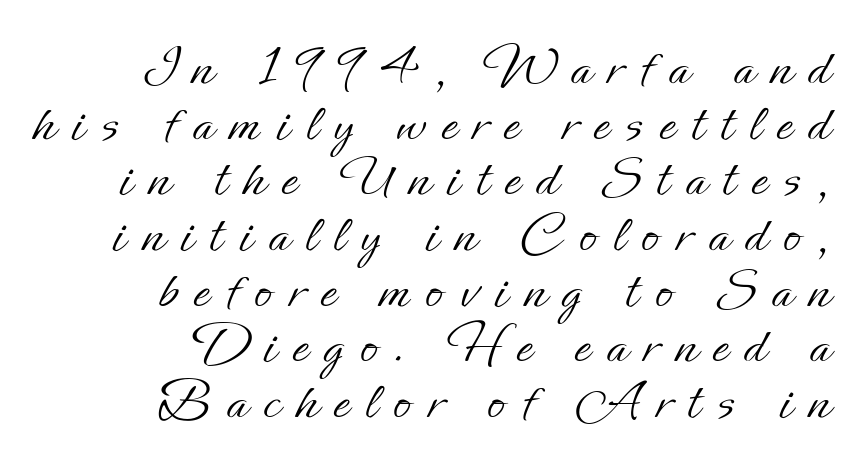
The horizontal fit of the characters is loose and conspicuously gappy. Think of a printed novel: that variable character pitch is what you see here. Vertically, the passage feels compressed, each row crowding the next. A clean baseline with only descenders dipping below it.
